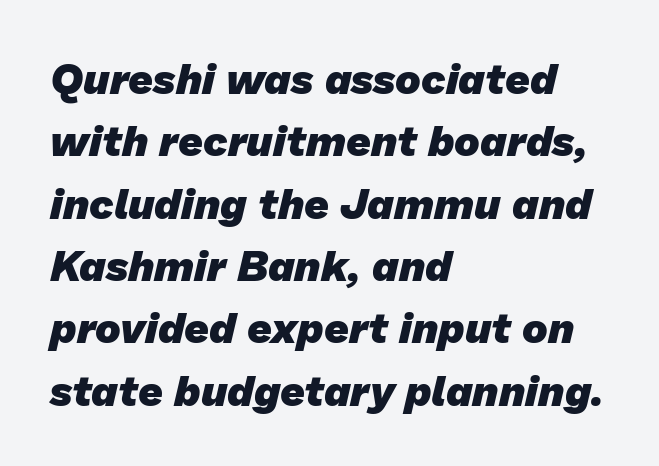
Heavy, bold letterforms. In terms of letterform style, serifs are entirely absent. How are the letters spaced? Ordinarily, with no added tracking. Words float on clear page, feet unadorned. In CSS terms this would be text-align: left. This sample keeps an unexceptional amount of space between lines.
